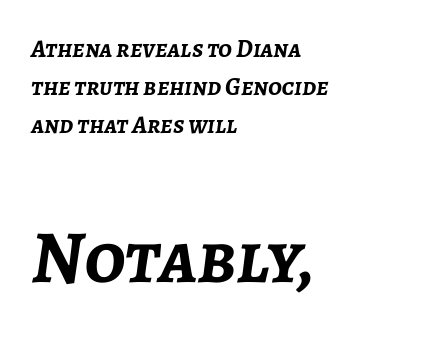
The image shows 75 px semibold type, italic (leaning right); set left-aligned, normal line spacing (1.52x), normal letter spacing, not underlined; the second (bottom) block is 3.0x larger; low stroke contrast and a medium x-height.
